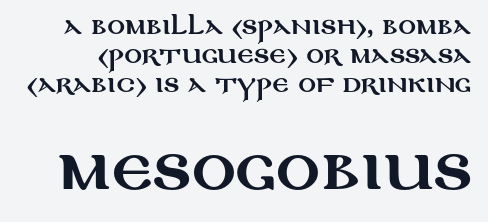
The image shows 55 px wide sans-serif type, upright; set normal line spacing (1.32x), normal letter spacing, not underlined; the second (bottom) block is 2.5x larger; medium stroke contrast and a large x-height.
